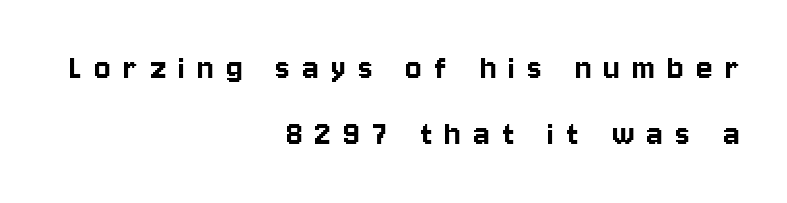
The image shows 38 px condensed sans-serif type, upright; set right-aligned, line spacing 1.74x, unusually wide letter spacing (+0.33 em), not underlined; low stroke contrast and a large x-height.
